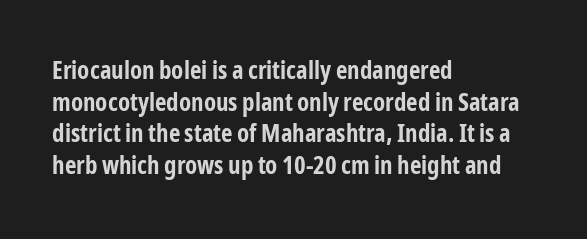
Short and long lines alike share a common starting point at left. The vertical gap from one line to the next is medium. Does the lettering tilt? It doesn't — this is upright. Underline: absent. The tracking reads as untouched default to a designer's eye. Chunky letters — that's bold for sure.
